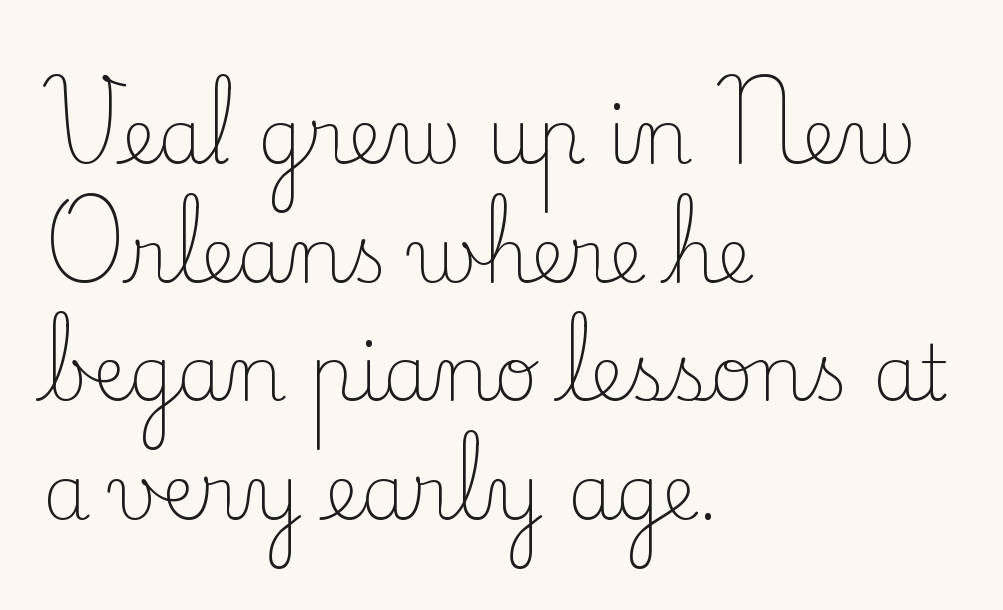
Q: Is the text bold? A: No.
Q: Is the text italic (slanted)? A: No, it is upright.
Q: Is the typeface a serif or a sans-serif typeface? A: Serif.
Q: Is the text underlined? A: No.
Q: How is the paragraph aligned? A: Left-aligned.
Q: Is the spacing between letters normal or unusually wide? A: Normal.
Q: Is the spacing between lines tight, normal or loose? A: Normal.
Q: Width (condensed, normal, or wide)? A: Normal.
Q: Stroke contrast? A: Low.
Q: x-height? A: Small.
Q: Monospaced? A: No.
